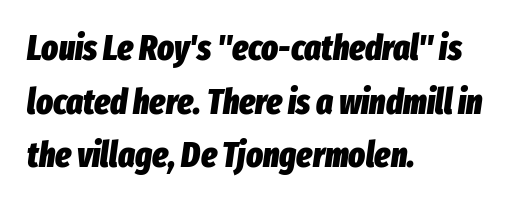
{"italic": "yes", "lean": "right", "slant_degrees": 8, "bold": "yes", "weight": "heavy", "width": "condensed", "stroke_contrast": "low", "x_height": "medium", "monospaced": "no", "underline": "no", "align": "left", "line_spacing": "normal", "line_spacing_ratio": 1.53, "letter_spacing": "normal", "letter_spacing_em": 0.0, "glyph_px": 35}
